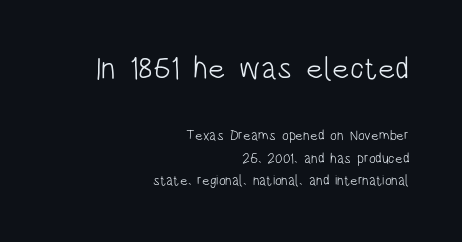
Q: Is the text bold? A: No.
Q: Is the text italic (slanted)? A: No, it is upright.
Q: Is the typeface a serif or a sans-serif typeface? A: Sans-serif.
Q: Is the text underlined? A: No.
Q: How is the paragraph aligned? A: Right-aligned.
Q: Is the spacing between letters normal or unusually wide? A: Normal.
Q: Is the spacing between lines tight, normal or loose? A: Normal.
Q: Which block of text is set in a larger size, the first (top) or the second (bottom)? A: The first (top) one.
Q: Width (condensed, normal, or wide)? A: Condensed.
Q: Stroke contrast? A: Low.
Q: x-height? A: Large.
Q: Monospaced? A: No.
